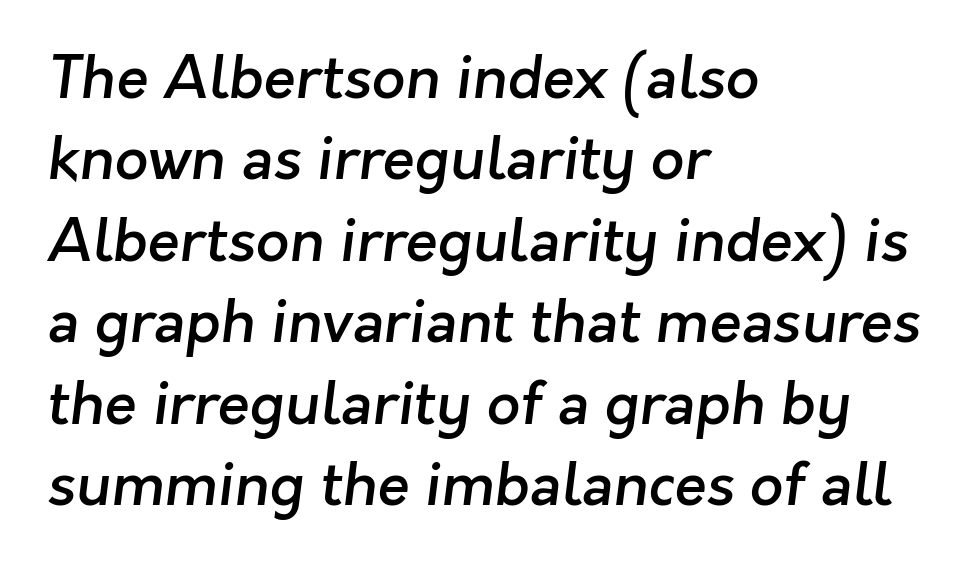
Q: Is the text bold? A: Semi-bold.
Q: Is the typeface a serif or a sans-serif typeface? A: Sans-serif.
Q: Is the text underlined? A: No.
Q: How is the paragraph aligned? A: Left-aligned.
Q: Is the spacing between letters normal or unusually wide? A: Normal.
Q: Is the spacing between lines tight, normal or loose? A: Normal.
Q: Width (condensed, normal, or wide)? A: Normal.
Q: Stroke contrast? A: Low.
Q: x-height? A: Medium.
Q: Monospaced? A: No.
